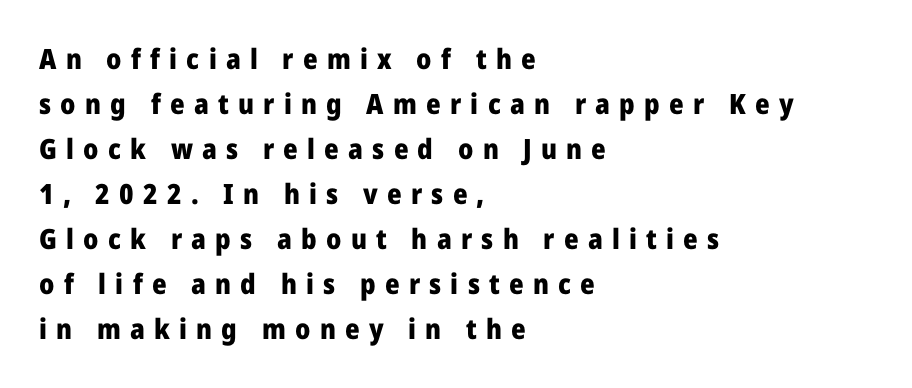
A typesetter would mark this as roman, not italic. Interline gaps are of average width in this sample. If you drew a ruler down the left edge, every line would touch it. The face used here is a sans, in the tradition of grotesques and geometrics.
